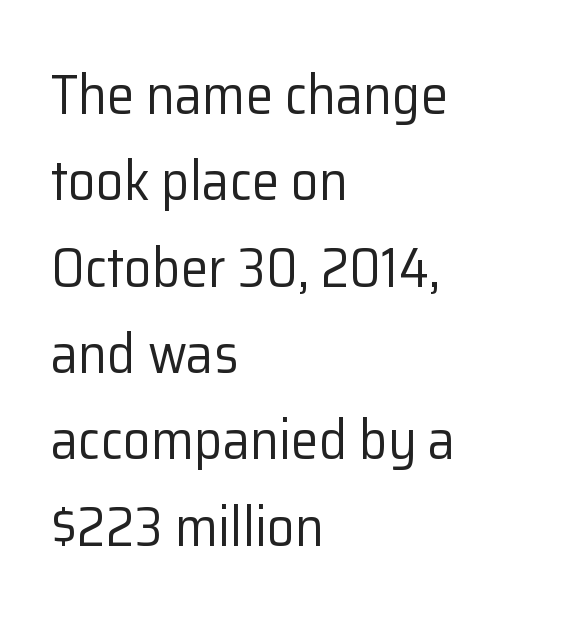
Each line starts at the same left margin while the right side varies. The glyphs are unaccompanied by any horizontal stroke below them. Rows of type keep a routine distance in the vertical direction. Serif or sans? Sans — the stroke terminals are bare.
